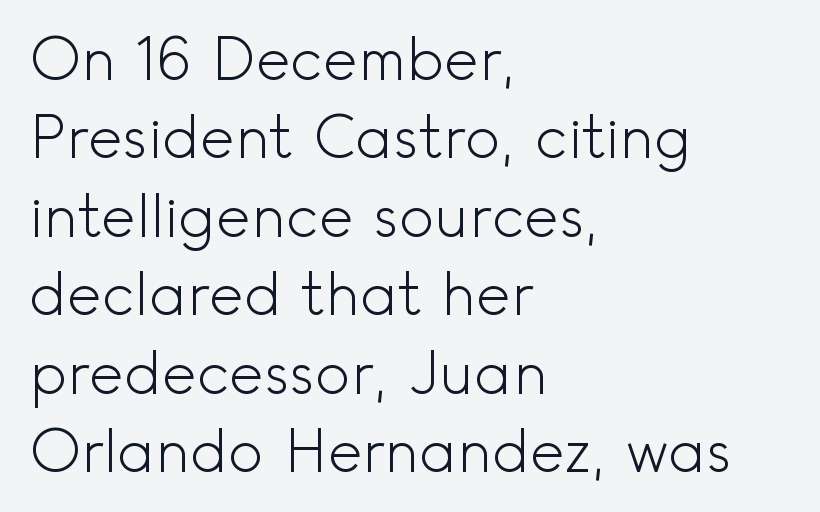
The image shows 59 px light sans-serif type, upright; set left-aligned, normal line spacing (1.33x), normal letter spacing, not underlined; a small x-height.
